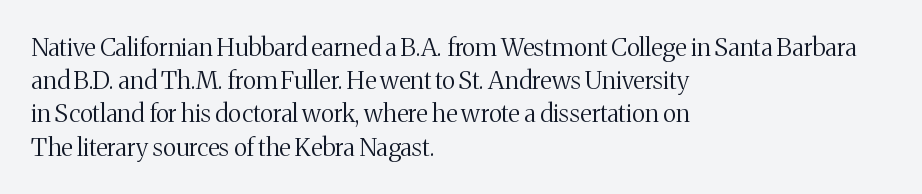
{"italic": "no", "bold": "no", "underline": "no", "align": "left", "line_spacing": "normal", "line_spacing_ratio": 1.33, "letter_spacing": "normal", "letter_spacing_em": 0.0, "glyph_px": 25}
